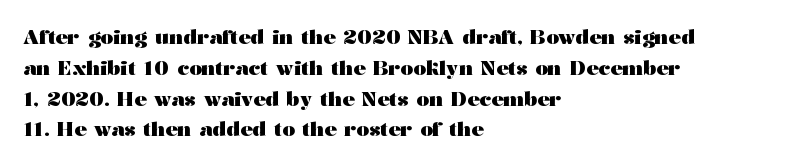
Q: Is the text bold? A: Yes.
Q: Is the text italic (slanted)? A: No, it is upright.
Q: Is the text underlined? A: No.
Q: How is the paragraph aligned? A: Left-aligned.
Q: Is the spacing between letters normal or unusually wide? A: Normal.
Q: Is the spacing between lines tight, normal or loose? A: Normal.
